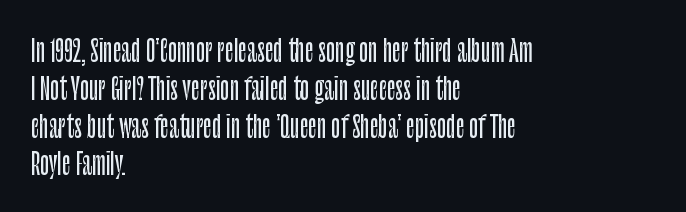
Q: Is the text italic (slanted)? A: No, it is upright.
Q: Is the typeface a serif or a sans-serif typeface? A: Sans-serif.
Q: Is the text underlined? A: No.
Q: How is the paragraph aligned? A: Left-aligned.
Q: Is the spacing between letters normal or unusually wide? A: Normal.
Q: Is the spacing between lines tight, normal or loose? A: Normal.
Q: Width (condensed, normal, or wide)? A: Condensed.
Q: Stroke contrast? A: Low.
Q: x-height? A: Large.
Q: Monospaced? A: No.
